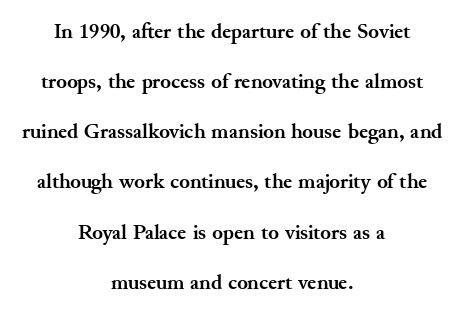
The image shows 22 px bold type, upright; set centered, loose line spacing (2.28x), normal letter spacing, not underlined.
